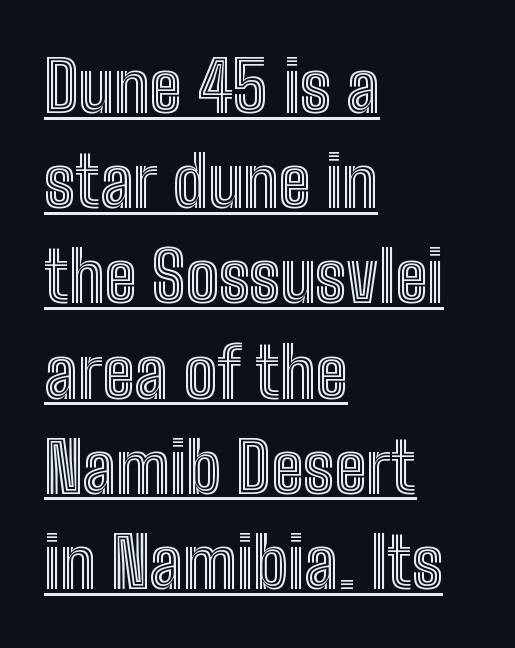
The image shows 70 px condensed type, upright; set left-aligned, normal line spacing (1.36x), normal letter spacing, underlined; a medium x-height.
